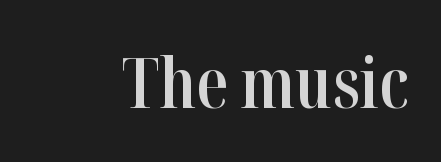
The image shows 70 px semibold, condensed serif type, upright; set normal letter spacing, not underlined; high stroke contrast and a medium x-height.
